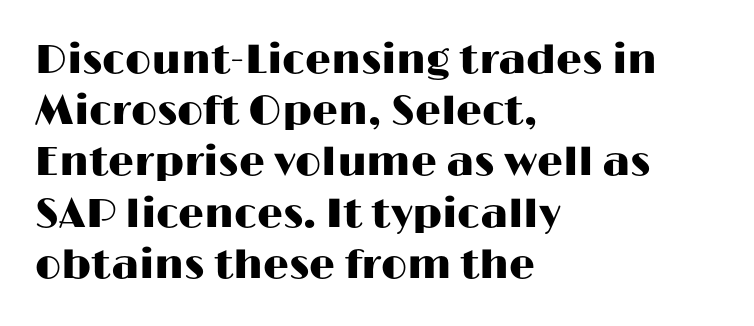
{"serif": "no", "italic": "no", "width": "wide", "stroke_contrast": "high", "x_height": "medium", "monospaced": "no", "underline": "no", "align": "left", "line_spacing": "normal", "line_spacing_ratio": 1.25, "letter_spacing": "normal", "letter_spacing_em": 0.0, "glyph_px": 41}
